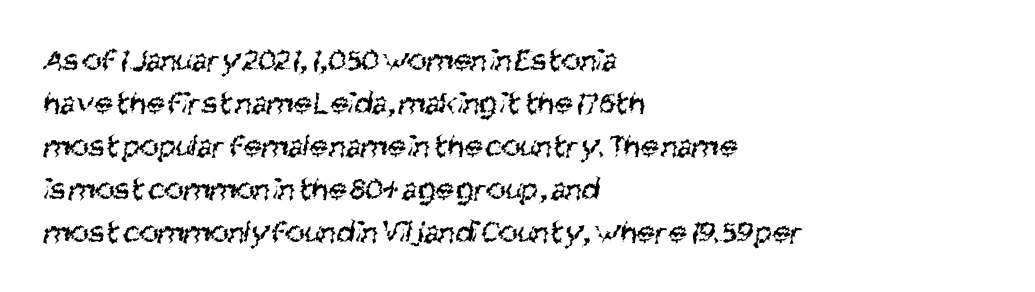
{"serif": "no", "bold": "no", "weight": "regular", "width": "condensed", "stroke_contrast": "medium", "x_height": "large", "monospaced": "no", "underline": "no", "align": "left", "line_spacing": "normal", "line_spacing_ratio": 1.3, "letter_spacing": "normal", "letter_spacing_em": 0.0, "glyph_px": 33}
